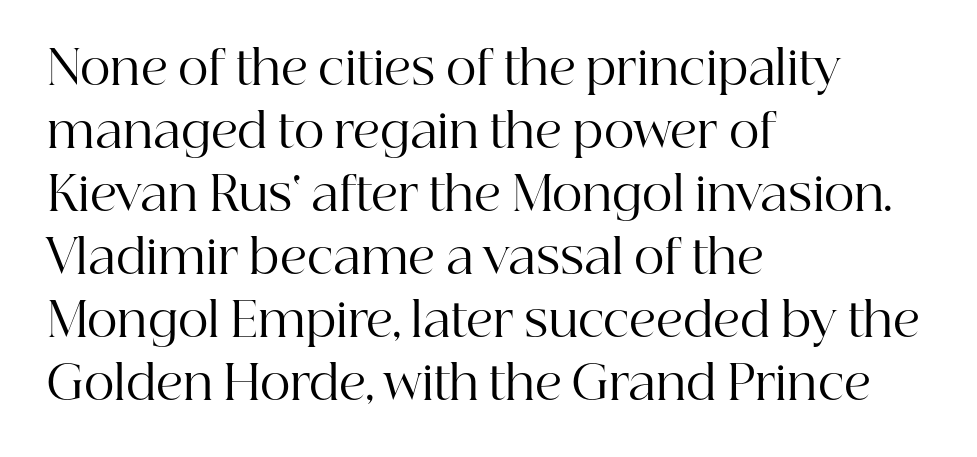
Q: Is the text bold? A: No.
Q: Is the text italic (slanted)? A: No, it is upright.
Q: Is the typeface a serif or a sans-serif typeface? A: Serif.
Q: Is the text underlined? A: No.
Q: How is the paragraph aligned? A: Left-aligned.
Q: Is the spacing between letters normal or unusually wide? A: Normal.
Q: Is the spacing between lines tight, normal or loose? A: Normal.
Q: Width (condensed, normal, or wide)? A: Normal.
Q: Stroke contrast? A: High.
Q: x-height? A: Medium.
Q: Monospaced? A: No.
